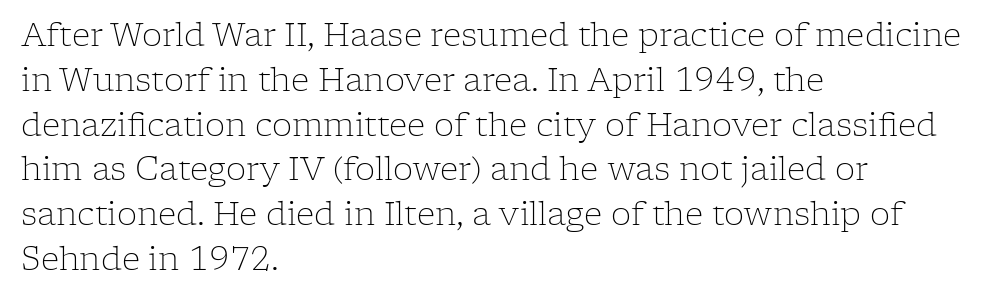
Counters stay open thanks to moderate or lighter strokes. A typesetter would call this leading conventional body-copy spacing. Note the varied advance widths — an 'i' is clearly narrower than an 'm'. Letters rest on an invisible, unmarked baseline. These lines stack with their left ends in a neat column. The rendering shows small feet on the letterforms — a serif design.
